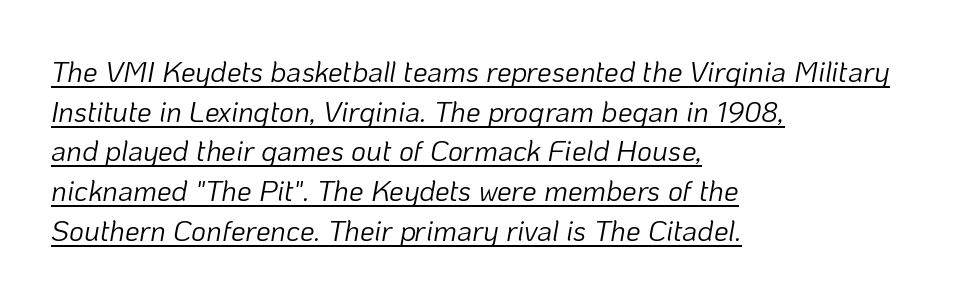
Every character sits at an angle, as italics do. Compared with a typical body face, this is equally light or lighter still. Character widths vary here, with narrow letters taking less room than wide ones. Each word holds together tightly as a unit, with standard inter-letter gaps.
